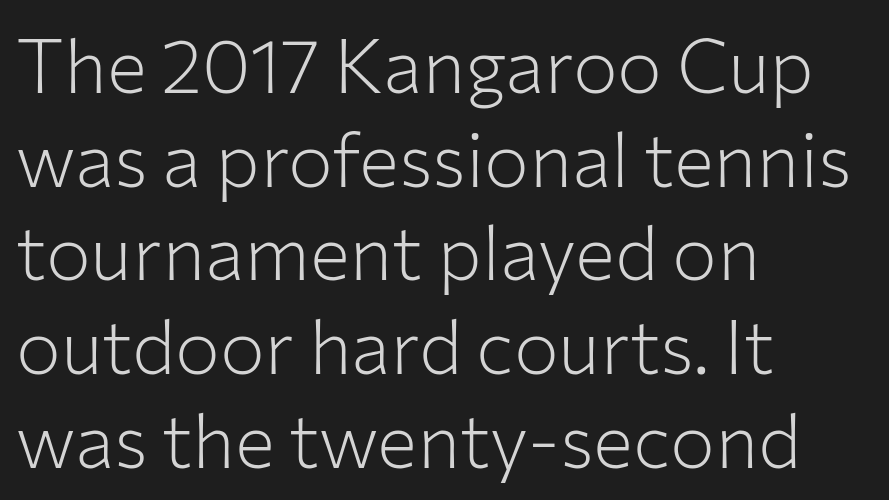
{"serif": "no", "italic": "no", "bold": "no", "weight": "light", "width": "normal", "stroke_contrast": "low", "x_height": "medium", "monospaced": "no", "underline": "no", "align": "left", "line_spacing": "normal", "line_spacing_ratio": 1.25, "letter_spacing": "normal", "letter_spacing_em": 0.0, "glyph_px": 75}
